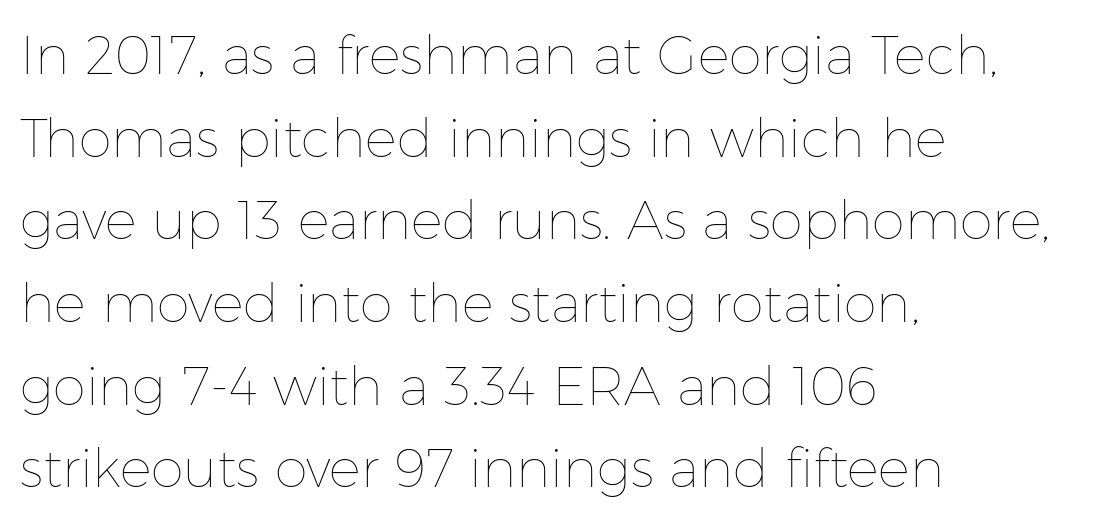
The image shows 53 px thin type, upright; set left-aligned, normal line spacing (1.56x), normal letter spacing, not underlined; low stroke contrast and a medium x-height.
